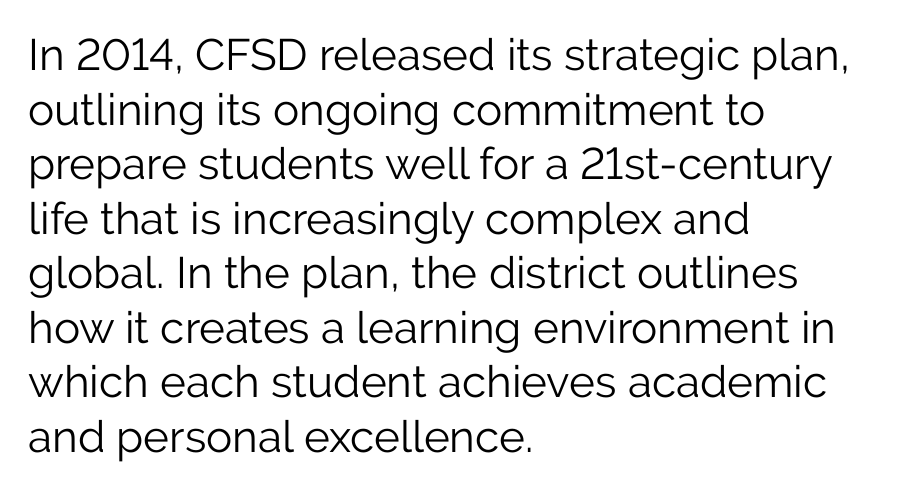
The image shows 44 px light sans-serif type, upright; set left-aligned, line spacing 1.24x, normal letter spacing, not underlined; low stroke contrast and a medium x-height.
